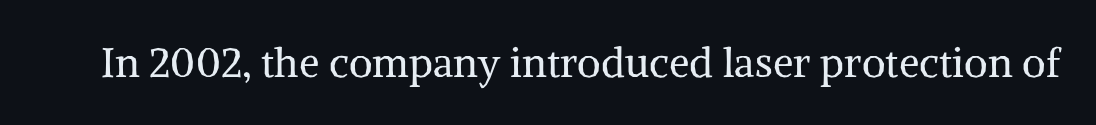
The image shows 41 px regular-weight serif type, upright; set normal letter spacing, not underlined; medium stroke contrast and a medium x-height.
